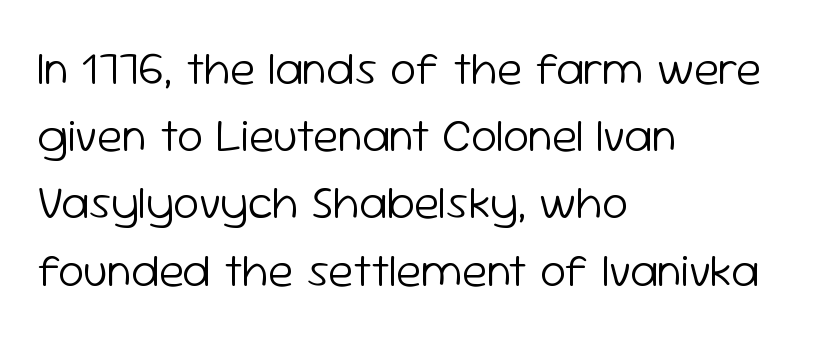
The image shows 47 px light sans-serif type, upright; set left-aligned, normal line spacing (1.43x), normal letter spacing, not underlined; low stroke contrast and a medium x-height.
